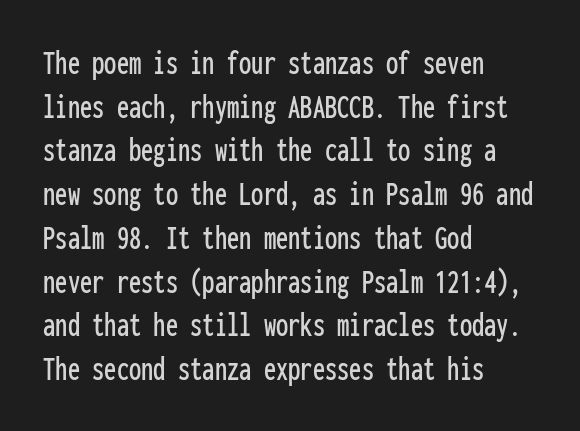
The image shows 35 px condensed sans-serif type, upright, monospaced; set left-aligned, normal line spacing (1.25x), normal letter spacing, not underlined; low stroke contrast and a medium x-height.
